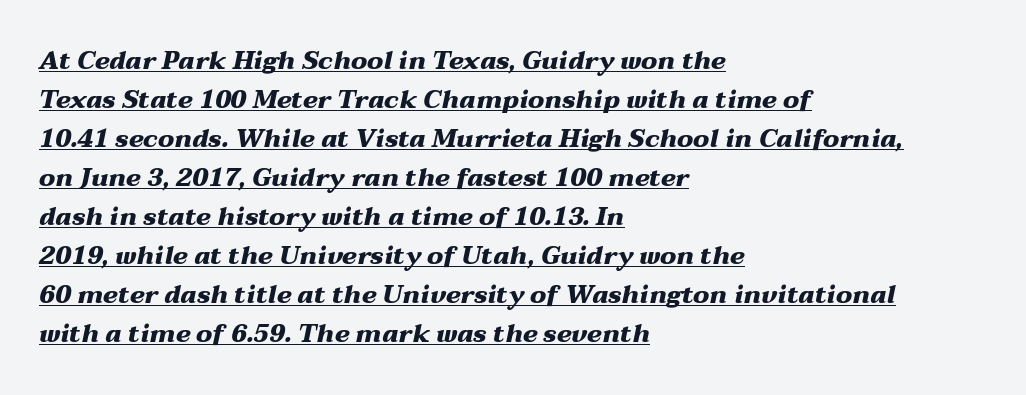
Q: Is the text bold? A: Yes.
Q: Is the text italic (slanted)? A: Yes, it leans right by about 12 degrees.
Q: Is the text underlined? A: Yes.
Q: How is the paragraph aligned? A: Left-aligned.
Q: Is the spacing between letters normal or unusually wide? A: Normal.
Q: Is the spacing between lines tight, normal or loose? A: Normal.
